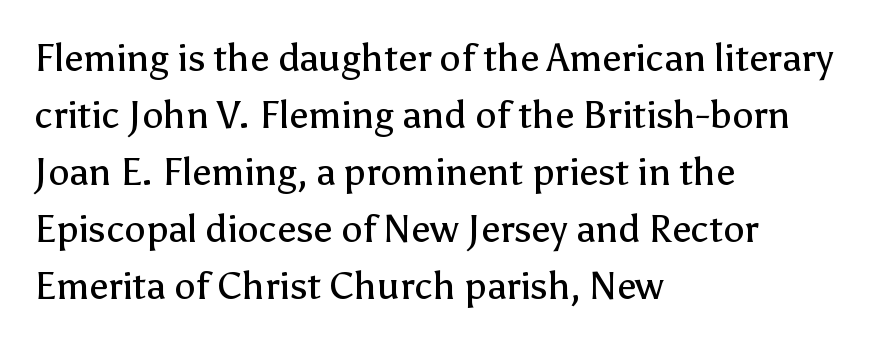
Q: Is the text bold? A: No.
Q: Is the text italic (slanted)? A: No, it is upright.
Q: Is the typeface a serif or a sans-serif typeface? A: Sans-serif.
Q: Is the text underlined? A: No.
Q: How is the paragraph aligned? A: Left-aligned.
Q: Is the spacing between letters normal or unusually wide? A: Normal.
Q: Is the spacing between lines tight, normal or loose? A: Normal.
Q: Width (condensed, normal, or wide)? A: Normal.
Q: Stroke contrast? A: Low.
Q: x-height? A: Medium.
Q: Monospaced? A: No.
